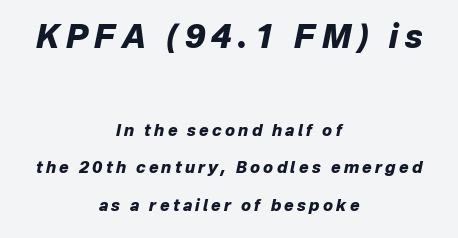
The image shows 32 px heavy type, italic (leaning right); set centered, loose line spacing (2.33x), unusually wide letter spacing (+0.2 em), not underlined; the first (top) block is 2.0x larger; low stroke contrast and a medium x-height.
